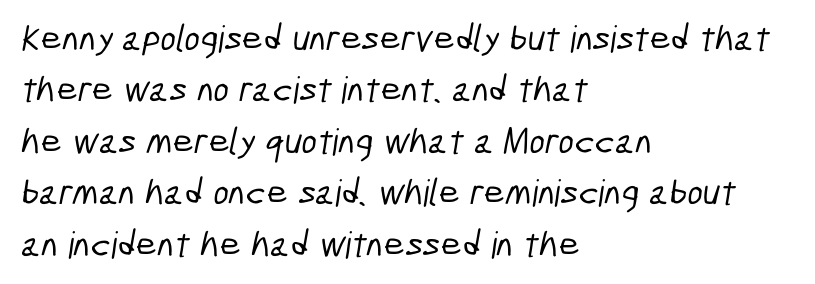
The image shows 37 px condensed sans-serif type; set left-aligned, normal line spacing (1.39x), normal letter spacing, not underlined; low stroke contrast and a medium x-height.
